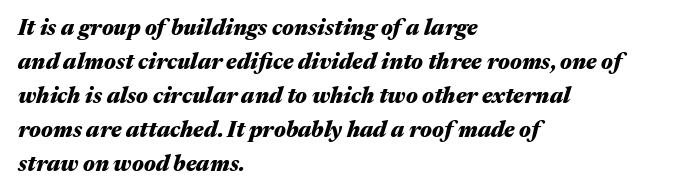
{"italic": "yes", "lean": "right", "slant_degrees": 17, "bold": "yes", "underline": "no", "align": "left", "line_spacing": "normal", "line_spacing_ratio": 1.55, "letter_spacing": "normal", "letter_spacing_em": 0.0, "glyph_px": 22}
